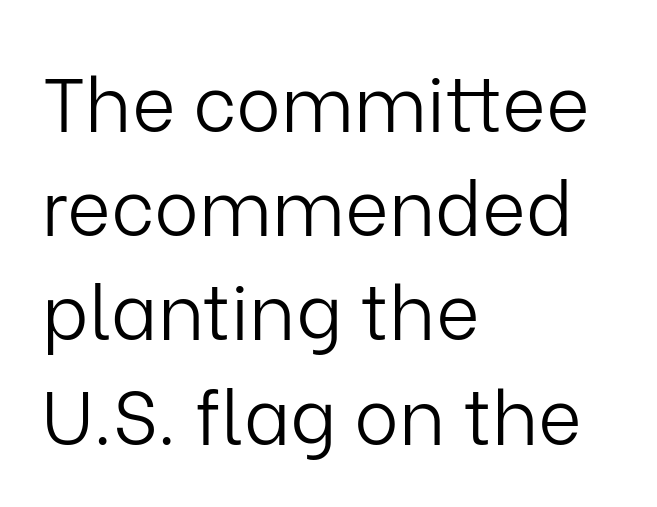
Q: Is the text bold? A: No.
Q: Is the text italic (slanted)? A: No, it is upright.
Q: Is the typeface a serif or a sans-serif typeface? A: Sans-serif.
Q: Is the text underlined? A: No.
Q: How is the paragraph aligned? A: Left-aligned.
Q: Is the spacing between letters normal or unusually wide? A: Normal.
Q: Is the spacing between lines tight, normal or loose? A: Normal.
Q: Width (condensed, normal, or wide)? A: Normal.
Q: Stroke contrast? A: Low.
Q: x-height? A: Medium.
Q: Monospaced? A: No.
